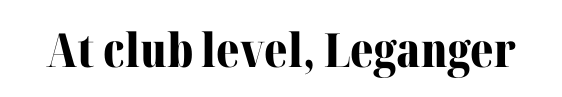
{"serif": "yes", "italic": "no", "bold": "yes", "weight": "bold", "width": "normal", "stroke_contrast": "medium", "x_height": "medium", "monospaced": "no", "underline": "no", "letter_spacing": "normal", "letter_spacing_em": 0.0, "glyph_px": 47}
